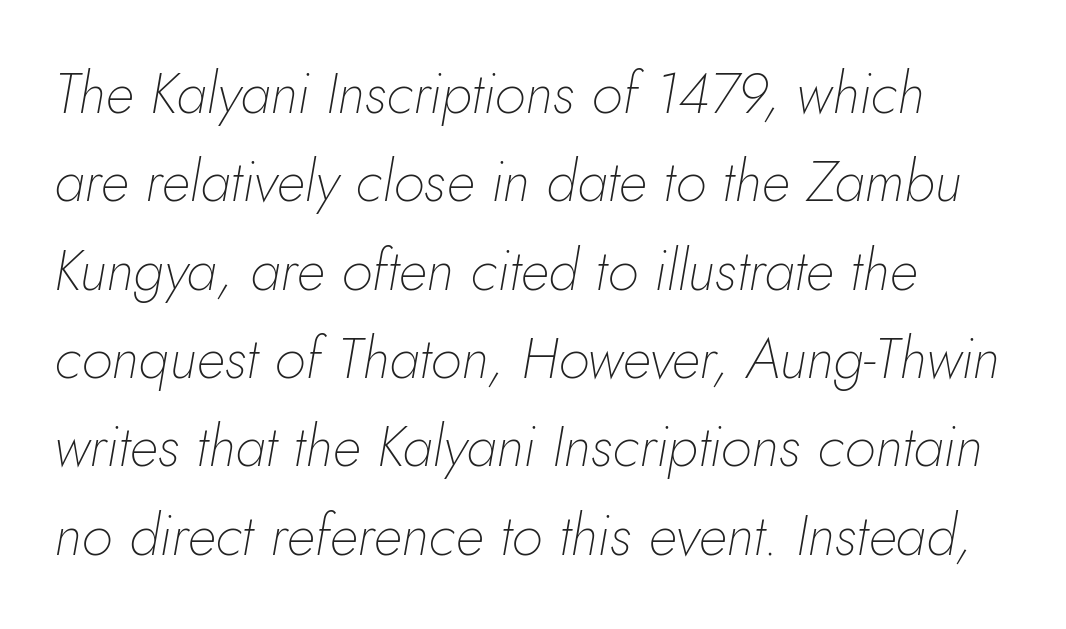
Q: Is the text bold? A: No.
Q: Is the text italic (slanted)? A: Yes, it leans right by about 10 degrees.
Q: Is the text underlined? A: No.
Q: Is the spacing between letters normal or unusually wide? A: Normal.
Q: Is the spacing between lines tight, normal or loose? A: Normal.
Q: Width (condensed, normal, or wide)? A: Normal.
Q: Stroke contrast? A: Low.
Q: x-height? A: Small.
Q: Monospaced? A: No.
